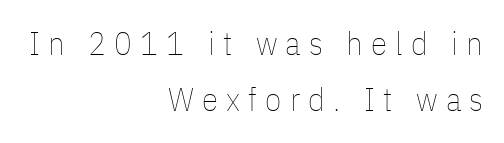
{"italic": "no", "bold": "no", "weight": "thin", "width": "condensed", "stroke_contrast": "low", "x_height": "medium", "monospaced": "no", "underline": "no", "align": "right", "line_spacing": "normal", "line_spacing_ratio": 1.7, "letter_spacing": "wide", "letter_spacing_em": 0.25, "glyph_px": 33}
